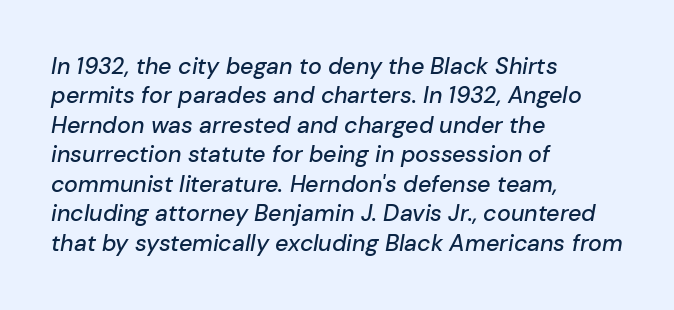
{"italic": "yes", "lean": "right", "slant_degrees": 10, "underline": "no", "align": "left", "line_spacing": "normal", "line_spacing_ratio": 1.28, "letter_spacing": "normal", "letter_spacing_em": 0.0, "glyph_px": 23}
